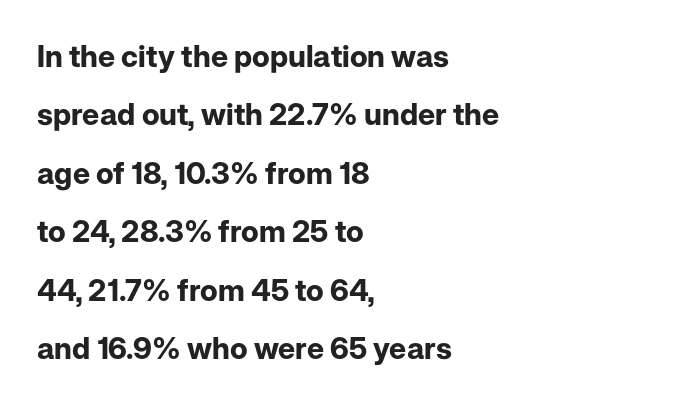
All the whitespace from short lines collects on the right. Regarding serifs, this sample does without them. The specimen omits any rule beneath the text block's lines. The letterforms sit shoulder to shoulder at normal distance. Upright lettering throughout. What weight is shown? A full bold with thick strokes.
